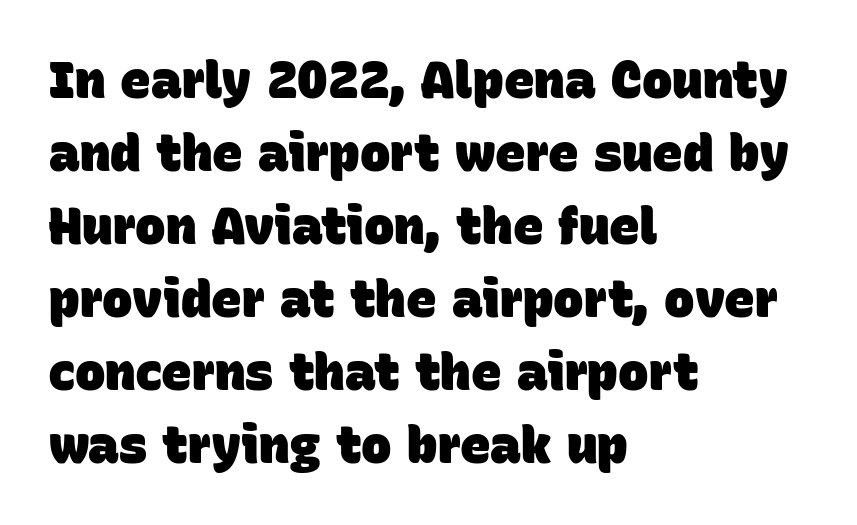
The image shows 51 px heavy sans-serif type; set left-aligned, normal line spacing (1.43x), normal letter spacing, not underlined; low stroke contrast and a large x-height.
